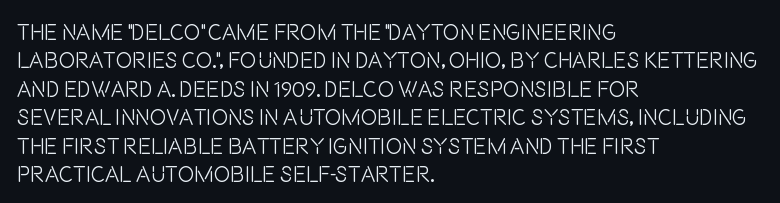
Q: Is the text bold? A: No.
Q: Is the text italic (slanted)? A: No, it is upright.
Q: Is the text underlined? A: No.
Q: How is the paragraph aligned? A: Left-aligned.
Q: Is the spacing between letters normal or unusually wide? A: Normal.
Q: Is the spacing between lines tight, normal or loose? A: Normal.
